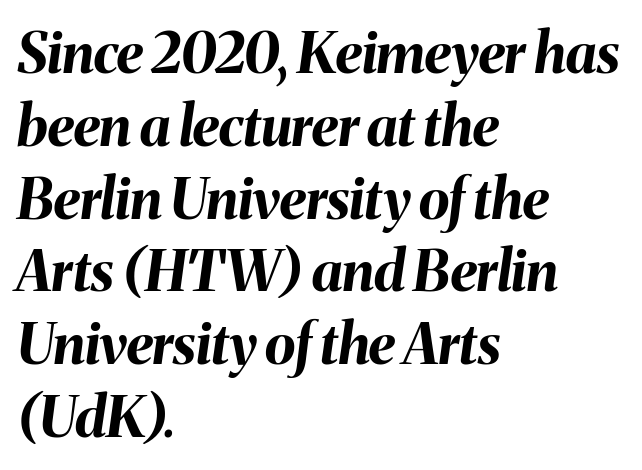
The glyphs have the mass of a bold cut. The face used here is proportionally spaced, like ordinary book or web type. The letterforms sit shoulder to shoulder at normal distance. The block of text has a typical density, with ordinary space between rows. Glance below the letters and you will spot only blank space. If you drew a ruler down the left edge, every line would touch it.
